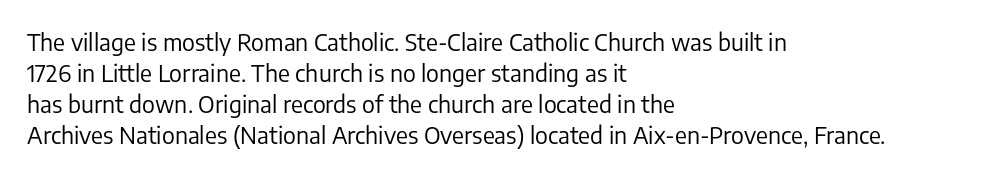
{"italic": "no", "bold": "no", "underline": "no", "align": "left", "line_spacing": "normal", "line_spacing_ratio": 1.35, "letter_spacing": "normal", "letter_spacing_em": 0.0, "glyph_px": 23}
